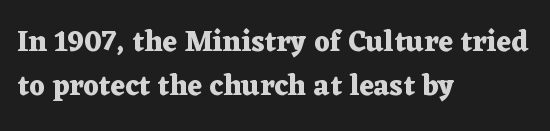
The image shows 29 px heavy, wide serif type, upright; set left-aligned, normal line spacing (1.51x), normal letter spacing, not underlined; medium stroke contrast and a medium x-height.
